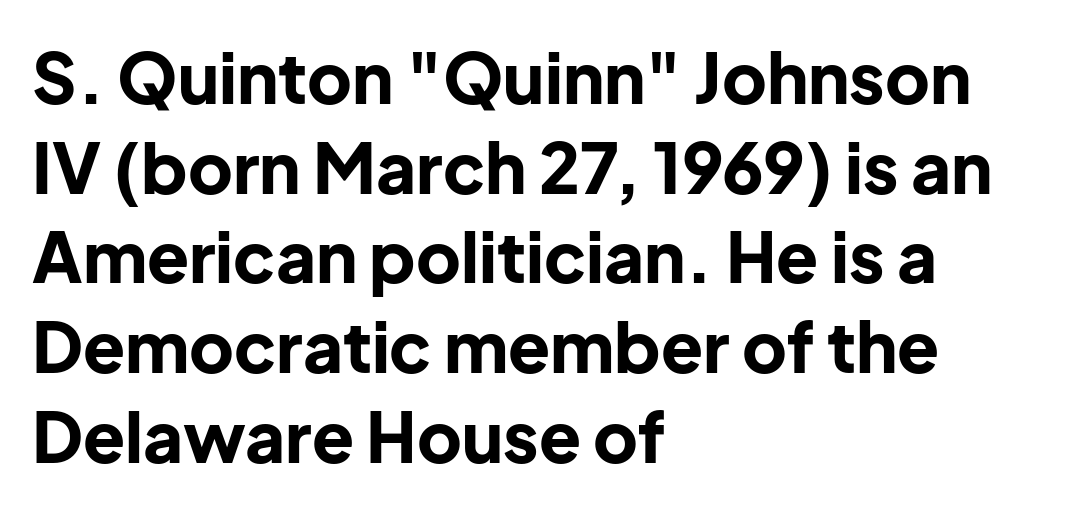
Q: Is the text bold? A: Yes.
Q: Is the text italic (slanted)? A: No, it is upright.
Q: Is the typeface a serif or a sans-serif typeface? A: Sans-serif.
Q: Is the text underlined? A: No.
Q: How is the paragraph aligned? A: Left-aligned.
Q: Is the spacing between letters normal or unusually wide? A: Normal.
Q: Is the spacing between lines tight, normal or loose? A: Normal.
Q: Width (condensed, normal, or wide)? A: Normal.
Q: Stroke contrast? A: Low.
Q: x-height? A: Medium.
Q: Monospaced? A: No.
